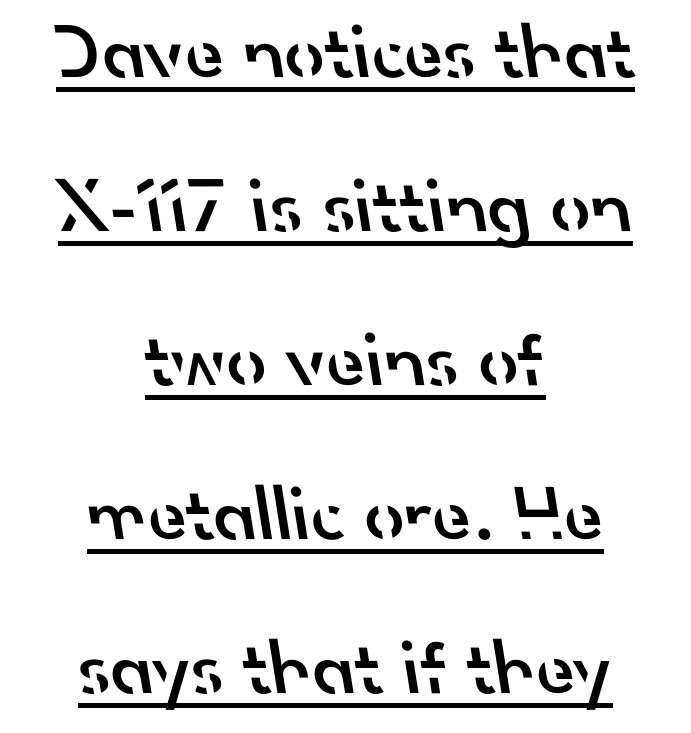
The image shows 79 px semibold sans-serif type; set centered, loose line spacing (1.95x), normal letter spacing, underlined; low stroke contrast and a small x-height.
